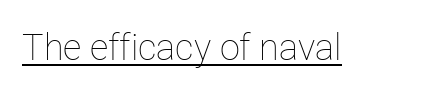
{"italic": "no", "bold": "no", "weight": "thin", "width": "normal", "stroke_contrast": "low", "x_height": "medium", "monospaced": "no", "underline": "yes", "letter_spacing": "normal", "letter_spacing_em": 0.0, "glyph_px": 36}
